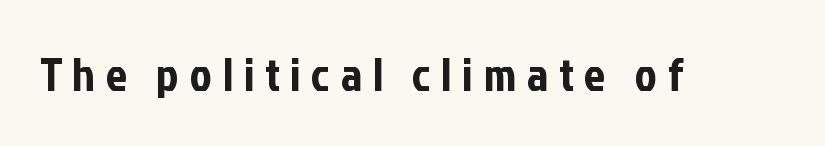
Unmarked baselines from the first word to the last. Italic? Not at all — the glyphs are vertical. Examine the stroke ends and you'll find no serifs. The passage shown has open, widely tracked lettering throughout. Character widths vary here, with narrow letters taking less room than wide ones.
